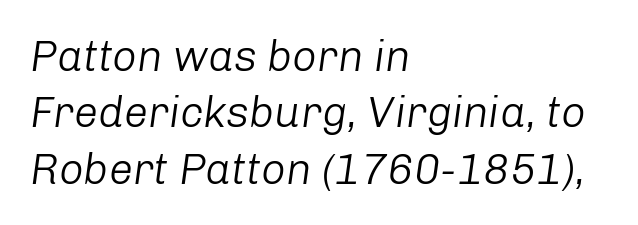
Q: Is the text bold? A: No.
Q: Is the text italic (slanted)? A: Yes, it leans right by about 8 degrees.
Q: Is the text underlined? A: No.
Q: How is the paragraph aligned? A: Left-aligned.
Q: Is the spacing between letters normal or unusually wide? A: Normal.
Q: Is the spacing between lines tight, normal or loose? A: Normal.
Q: Width (condensed, normal, or wide)? A: Normal.
Q: Stroke contrast? A: Low.
Q: x-height? A: Medium.
Q: Monospaced? A: No.
